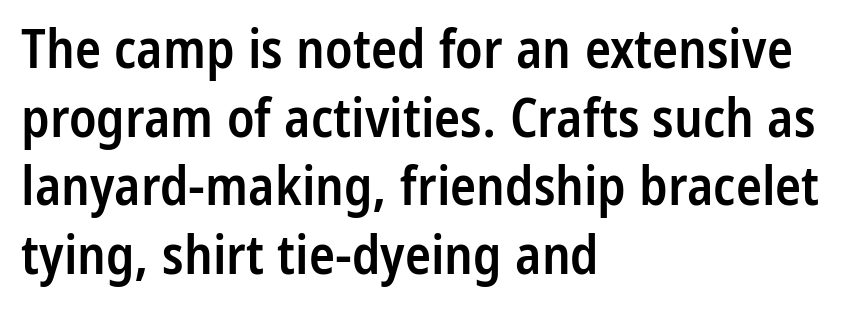
Q: Is the text bold? A: Semi-bold.
Q: Is the text italic (slanted)? A: No, it is upright.
Q: Is the typeface a serif or a sans-serif typeface? A: Sans-serif.
Q: Is the text underlined? A: No.
Q: How is the paragraph aligned? A: Left-aligned.
Q: Is the spacing between letters normal or unusually wide? A: Normal.
Q: Is the spacing between lines tight, normal or loose? A: Normal.
Q: Width (condensed, normal, or wide)? A: Condensed.
Q: Stroke contrast? A: Low.
Q: x-height? A: Medium.
Q: Monospaced? A: No.
